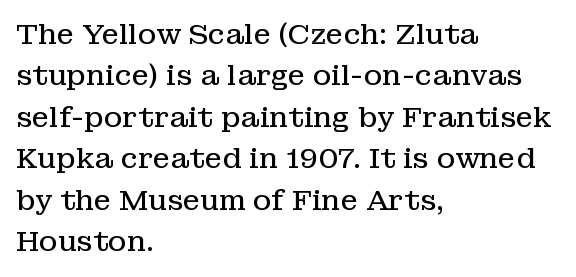
{"serif": "yes", "italic": "no", "bold": "no", "weight": "regular", "width": "normal", "stroke_contrast": "low", "x_height": "medium", "monospaced": "no", "underline": "no", "align": "left", "line_spacing": "normal", "line_spacing_ratio": 1.48, "letter_spacing": "normal", "letter_spacing_em": 0.0, "glyph_px": 28}
